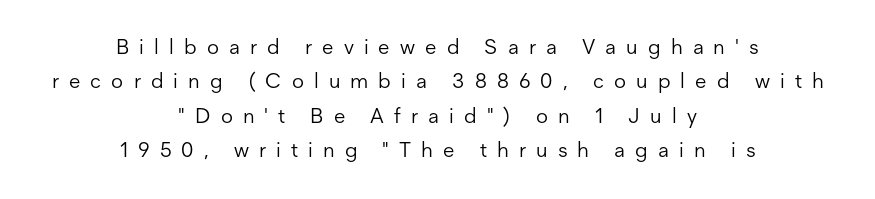
{"italic": "no", "bold": "no", "underline": "no", "align": "center", "line_spacing": "normal", "line_spacing_ratio": 1.64, "letter_spacing": "wide", "letter_spacing_em": 0.48, "glyph_px": 21}
